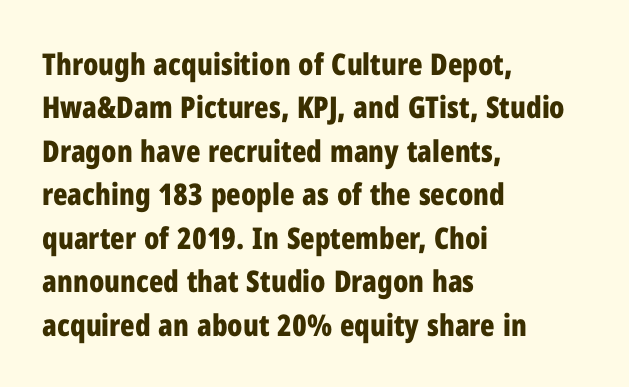
The image shows 30 px bold, condensed sans-serif type, upright; set left-aligned, normal line spacing (1.45x), normal letter spacing, not underlined; low stroke contrast and a medium x-height.
